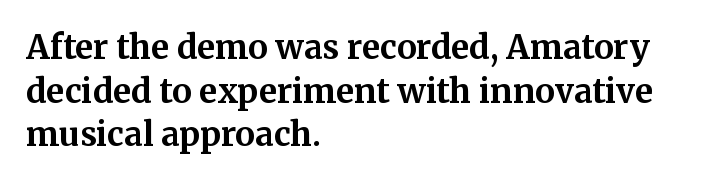
Each new line begins a customary step beneath the previous one. Letters rest on an invisible, unmarked baseline. You can tell from the footed stems that serif type was used. The line texture is even and compact thanks to regular tracking. It's the straight-up-and-down kind of type. This is heavy type, rendered in bold.
